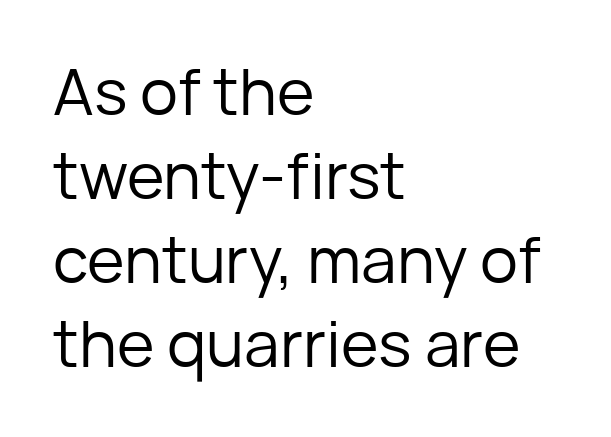
Q: Is the text bold? A: No.
Q: Is the text italic (slanted)? A: No, it is upright.
Q: Is the typeface a serif or a sans-serif typeface? A: Sans-serif.
Q: Is the text underlined? A: No.
Q: How is the paragraph aligned? A: Left-aligned.
Q: Is the spacing between letters normal or unusually wide? A: Normal.
Q: Is the spacing between lines tight, normal or loose? A: Normal.
Q: Width (condensed, normal, or wide)? A: Normal.
Q: Stroke contrast? A: Low.
Q: x-height? A: Medium.
Q: Monospaced? A: No.
